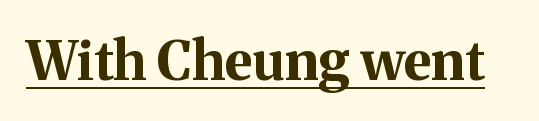
{"serif": "yes", "italic": "no", "bold": "yes", "weight": "bold", "width": "normal", "stroke_contrast": "medium", "x_height": "medium", "monospaced": "no", "underline": "yes", "letter_spacing": "normal", "letter_spacing_em": 0.0, "glyph_px": 54}
